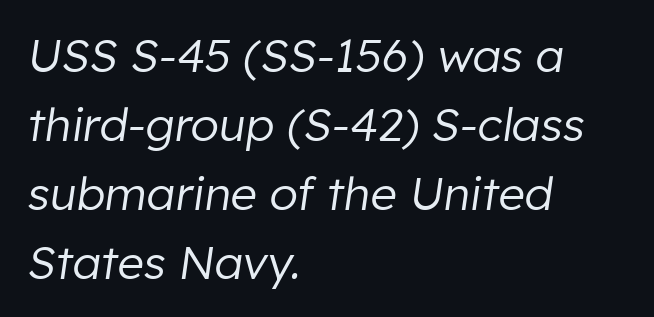
Italic? Definitely — the glyphs are oblique. Is the letter spacing exaggerated? No — it looks like the ordinary default. This is not heavy type; no bold has been used. Note the varied advance widths — an 'i' is clearly narrower than an 'm'. The baseline area is clear. Normally led — the rows are evenly, conventionally spaced.
